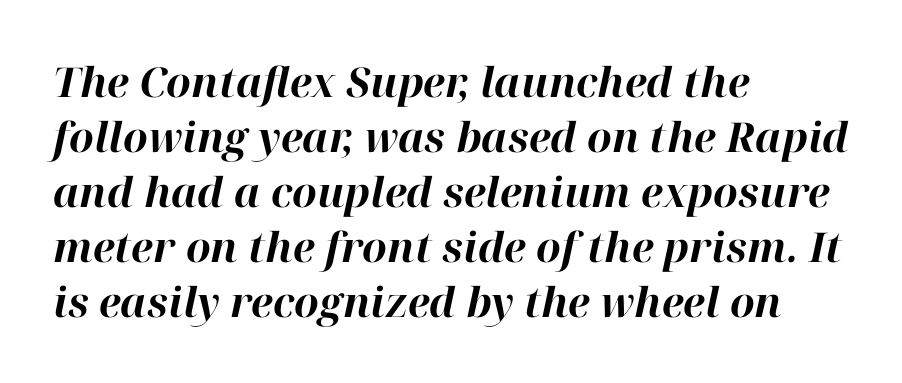
Weight: bold. Visually the block forms a straight wall on the left and a jagged coastline on the right. Here the designer chose a conventional face with non-uniform glyph widths. This block has exactly the height ordinary leading produces. The specimen reads as italic at a glance. Check under the words: just untouched page.
